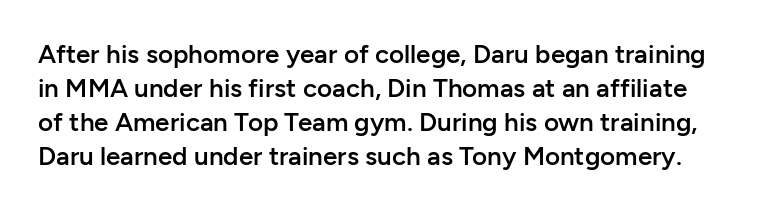
The image shows 26 px text type, upright; set normal line spacing (1.31x), normal letter spacing, not underlined.
